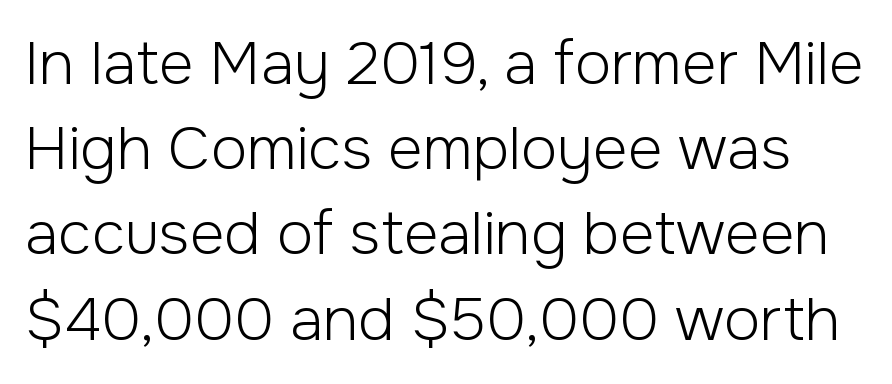
{"serif": "no", "italic": "no", "bold": "no", "weight": "light", "width": "normal", "stroke_contrast": "low", "x_height": "medium", "monospaced": "no", "underline": "no", "line_spacing": "normal", "line_spacing_ratio": 1.42, "letter_spacing": "normal", "letter_spacing_em": 0.0, "glyph_px": 60}
